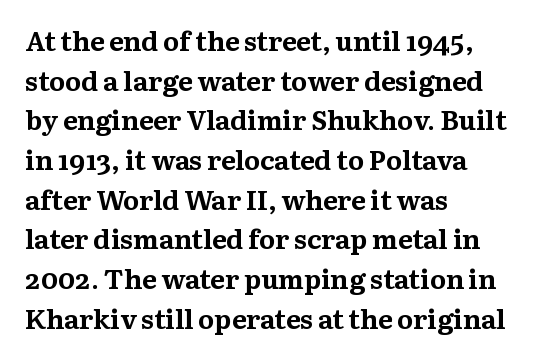
Q: Is the text bold? A: Yes.
Q: Is the text italic (slanted)? A: No, it is upright.
Q: Is the text underlined? A: No.
Q: How is the paragraph aligned? A: Left-aligned.
Q: Is the spacing between letters normal or unusually wide? A: Normal.
Q: Is the spacing between lines tight, normal or loose? A: Normal.
